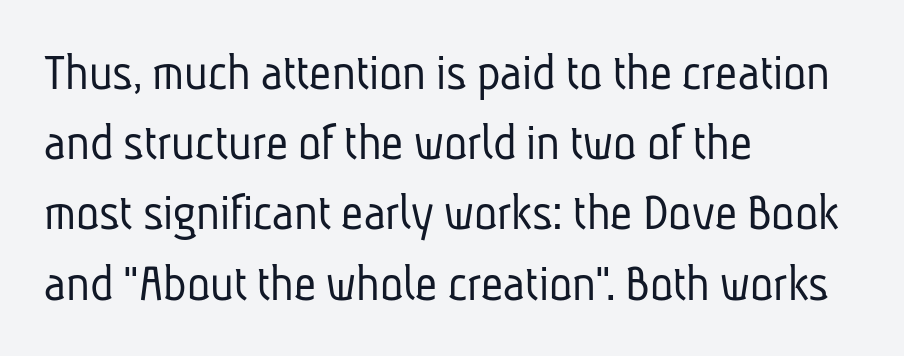
You could not count columns in this text — the font is proportionally spaced. The strokes are not fattened; the text isn't bold. Observe the absence of serifs on each vertical stroke in this sample. Students, note that the glyphs here touch the page at normal intervals.
